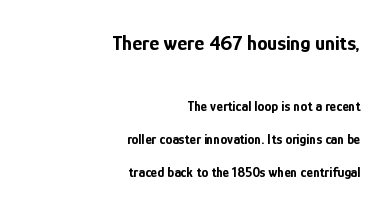
Q: Is the text bold? A: Yes.
Q: Is the text italic (slanted)? A: No, it is upright.
Q: Is the text underlined? A: No.
Q: How is the paragraph aligned? A: Right-aligned.
Q: Is the spacing between letters normal or unusually wide? A: Normal.
Q: Is the spacing between lines tight, normal or loose? A: Loose.
Q: Which block of text is set in a larger size, the first (top) or the second (bottom)? A: The first (top) one.
